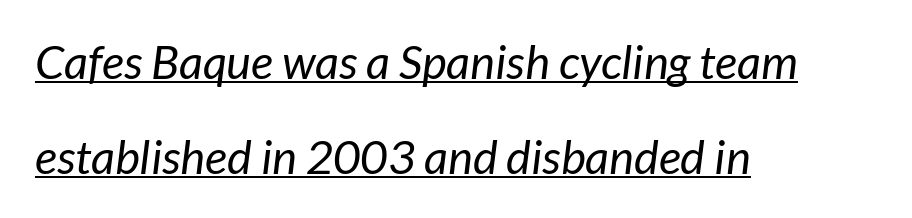
Q: Is the text bold? A: No.
Q: Is the typeface a serif or a sans-serif typeface? A: Sans-serif.
Q: Is the text underlined? A: Yes.
Q: How is the paragraph aligned? A: Left-aligned.
Q: Is the spacing between letters normal or unusually wide? A: Normal.
Q: Is the spacing between lines tight, normal or loose? A: Loose.
Q: Width (condensed, normal, or wide)? A: Normal.
Q: Stroke contrast? A: Low.
Q: x-height? A: Medium.
Q: Monospaced? A: No.
